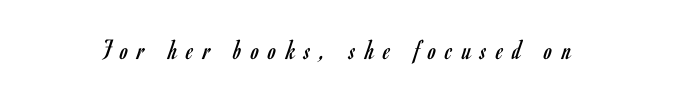
{"serif": "no", "bold": "no", "weight": "regular", "width": "condensed", "stroke_contrast": "low", "x_height": "small", "monospaced": "no", "underline": "no", "letter_spacing": "wide", "letter_spacing_em": 0.33, "glyph_px": 29}
